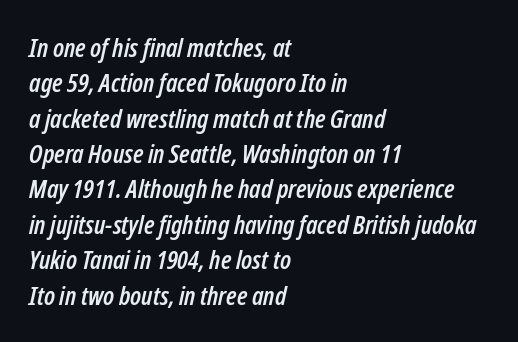
{"italic": "yes", "lean": "right", "slant_degrees": 12, "underline": "no", "align": "left", "line_spacing": "normal", "line_spacing_ratio": 1.36, "letter_spacing": "normal", "letter_spacing_em": 0.0, "glyph_px": 26}
